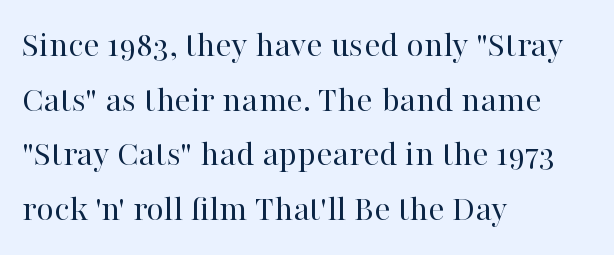
Nothing unusual about the tracking: characters are spaced as the font intends. Note the varied advance widths — an 'i' is clearly narrower than an 'm'. The typeface chosen for these lines features serifs. The ragged edge is on the right, which tells us the setting is flush left. The area under the type is left untouched. Notice how the stems are strictly vertical — no italics here.
